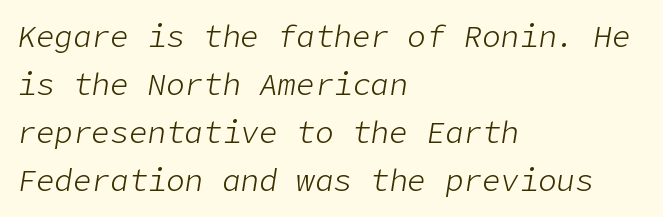
Q: Is the text bold? A: No.
Q: Is the text italic (slanted)? A: Yes, it leans right by about 9 degrees.
Q: Is the text underlined? A: No.
Q: How is the paragraph aligned? A: Left-aligned.
Q: Is the spacing between letters normal or unusually wide? A: Normal.
Q: Is the spacing between lines tight, normal or loose? A: Normal.
Q: Width (condensed, normal, or wide)? A: Normal.
Q: Stroke contrast? A: Low.
Q: x-height? A: Medium.
